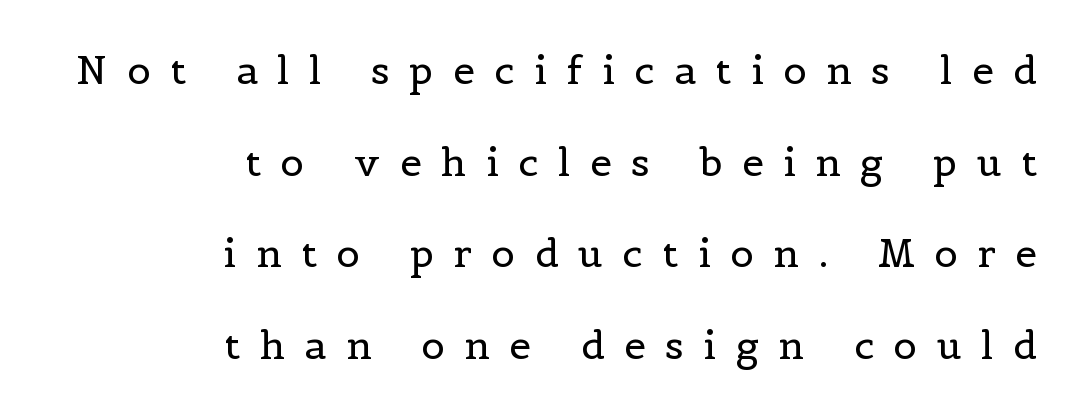
Quick note: not italic, upright. Words appear elongated and porous because spacing is wide. The passage shown is typeset with a serif family. Rule under the text: the space is simply empty. The letters advance in unequal steps, a hallmark of proportional type. These lines stack with their right ends in a neat column.
